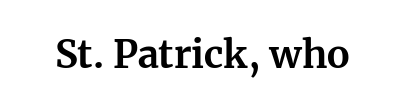
The image shows 38 px bold serif type, upright; set normal letter spacing, not underlined; medium stroke contrast and a medium x-height.
